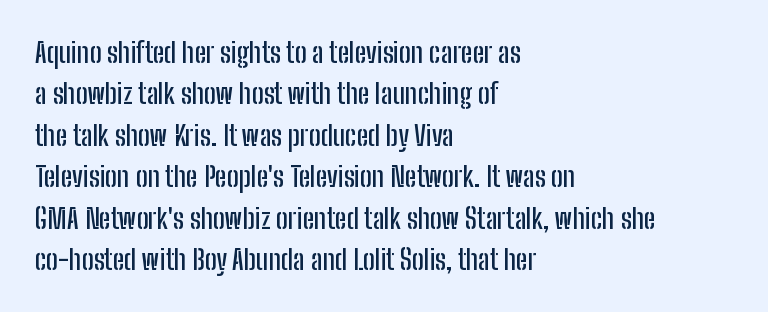
The image shows 28 px condensed sans-serif type, upright; set left-aligned, normal line spacing (1.48x), normal letter spacing, not underlined; low stroke contrast and a medium x-height.
